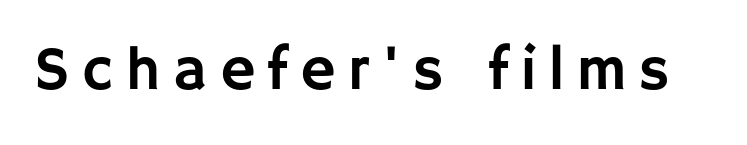
Q: Is the text italic (slanted)? A: No, it is upright.
Q: Is the typeface a serif or a sans-serif typeface? A: Sans-serif.
Q: Is the text underlined? A: No.
Q: Is the spacing between letters normal or unusually wide? A: Unusually wide.
Q: Width (condensed, normal, or wide)? A: Normal.
Q: Stroke contrast? A: Low.
Q: x-height? A: Large.
Q: Monospaced? A: No.
